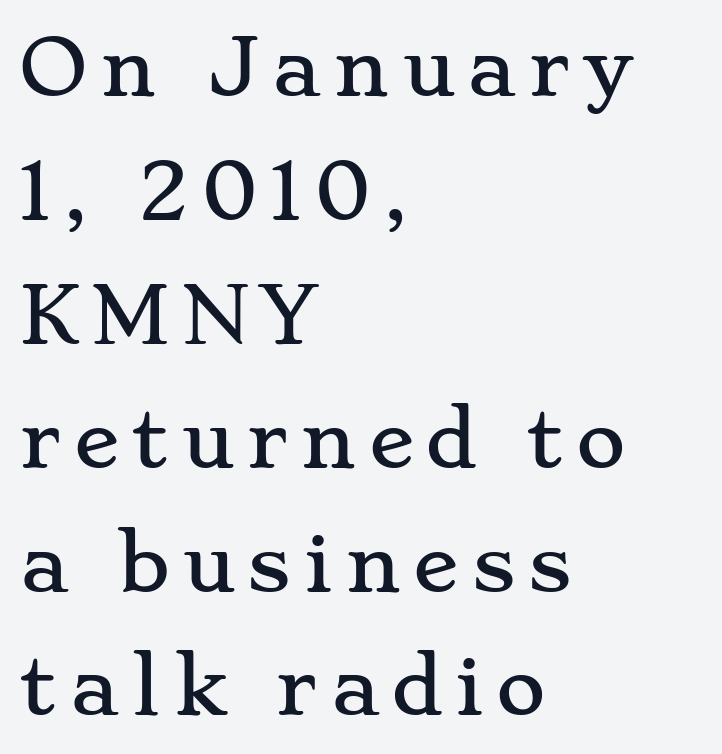
One glance says typical: line gaps are just what's usual. Posture: vertical. In terms of letterform style, serifs are clearly present. A bare baseline throughout the passage. Casual observation: everything's shoved over to the left.
